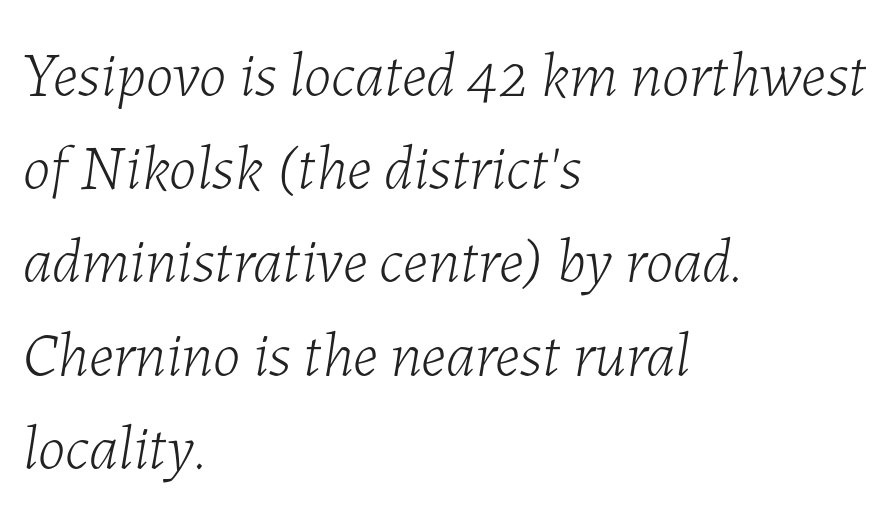
{"italic": "yes", "lean": "right", "slant_degrees": 7, "bold": "no", "weight": "light", "width": "normal", "stroke_contrast": "low", "x_height": "medium", "monospaced": "no", "underline": "no", "align": "left", "line_spacing": "normal", "line_spacing_ratio": 1.48, "letter_spacing": "normal", "letter_spacing_em": 0.0, "glyph_px": 63}
